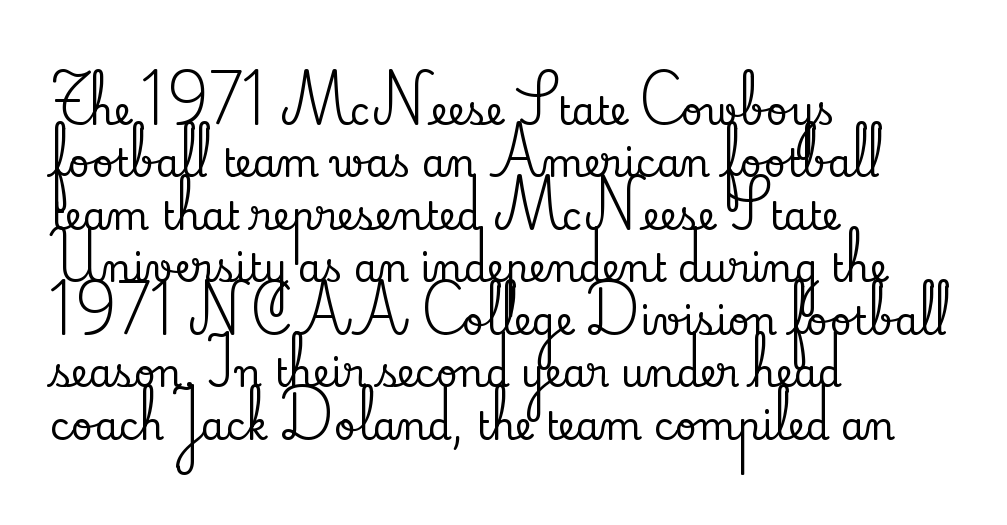
Q: Is the text italic (slanted)? A: No, it is upright.
Q: Is the typeface a serif or a sans-serif typeface? A: Serif.
Q: Is the text underlined? A: No.
Q: How is the paragraph aligned? A: Left-aligned.
Q: Is the spacing between letters normal or unusually wide? A: Normal.
Q: Is the spacing between lines tight, normal or loose? A: Normal.
Q: Width (condensed, normal, or wide)? A: Normal.
Q: Stroke contrast? A: Low.
Q: x-height? A: Small.
Q: Monospaced? A: No.
